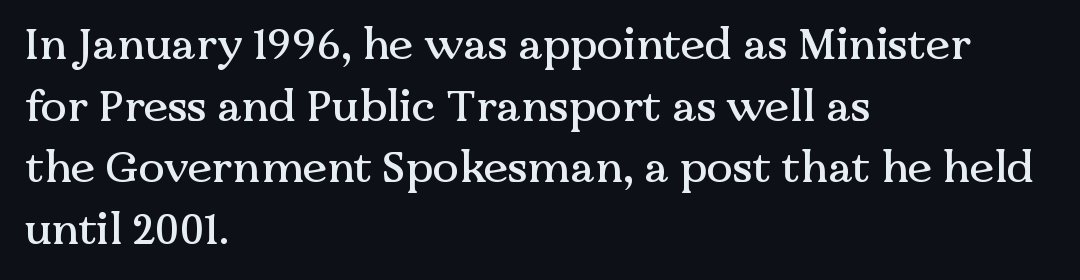
{"serif": "yes", "italic": "no", "width": "normal", "stroke_contrast": "medium", "x_height": "medium", "monospaced": "no", "underline": "no", "align": "left", "line_spacing": "normal", "line_spacing_ratio": 1.4, "letter_spacing": "normal", "letter_spacing_em": 0.0, "glyph_px": 44}
